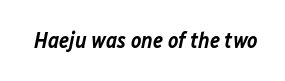
Honestly, there is no underline to notice here at all. The glyphs look as if they've been sheared to an angle. Students, this is semibold: more ink than regular, less than bold. The horizontal fit of the characters is conventional and even.
